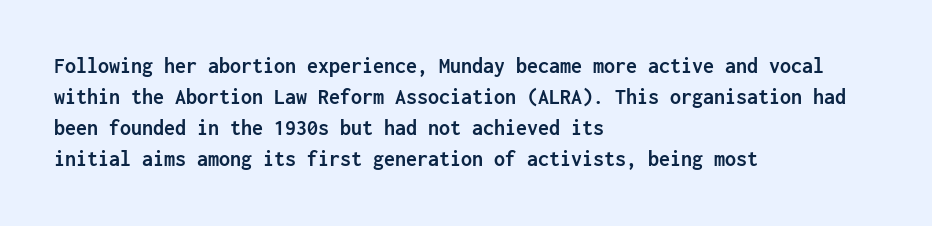
The image shows 22 px bold type, upright; set left-aligned, normal line spacing (1.41x), normal letter spacing, not underlined.
